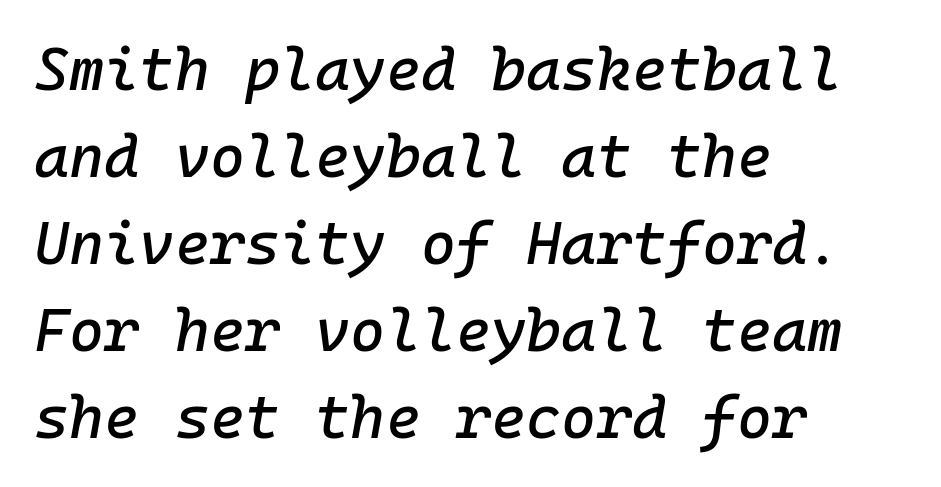
Q: Is the text italic (slanted)? A: Yes, it leans right by about 10 degrees.
Q: Is the text underlined? A: No.
Q: How is the paragraph aligned? A: Left-aligned.
Q: Is the spacing between letters normal or unusually wide? A: Normal.
Q: Is the spacing between lines tight, normal or loose? A: Normal.
Q: Width (condensed, normal, or wide)? A: Normal.
Q: Stroke contrast? A: Low.
Q: x-height? A: Medium.
Q: Monospaced? A: Yes.
